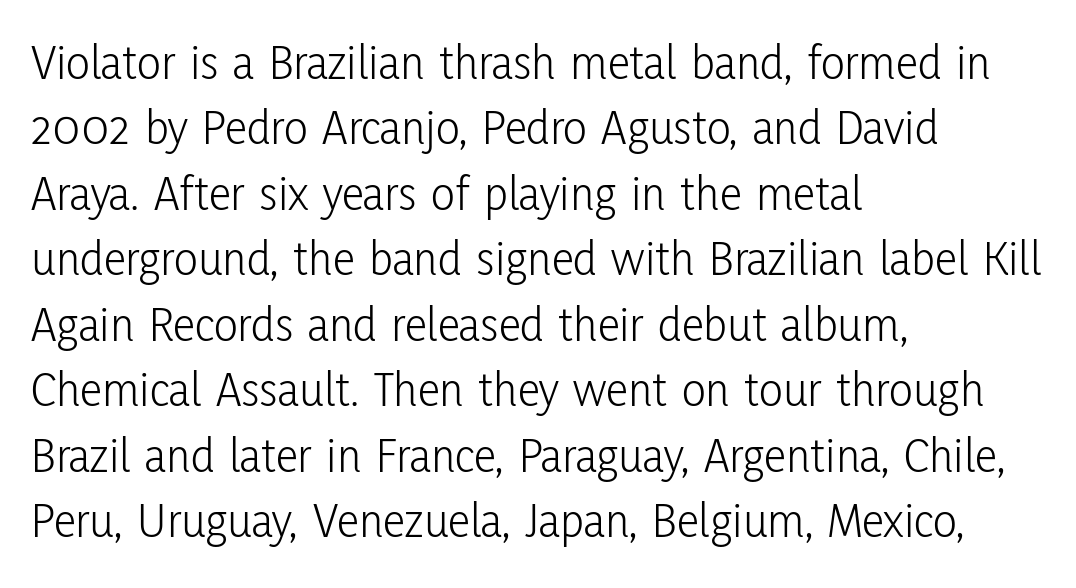
Glyph-to-glyph distance matches everyday printed text. Characters remain perfectly vertical along every line. Each letter's strokes conclude bluntly, with no projecting serifs. Each stroke keeps to a modest, everyday thickness or less. The area under the type is left untouched. Proportional: the letters do not fall into vertical columns.
